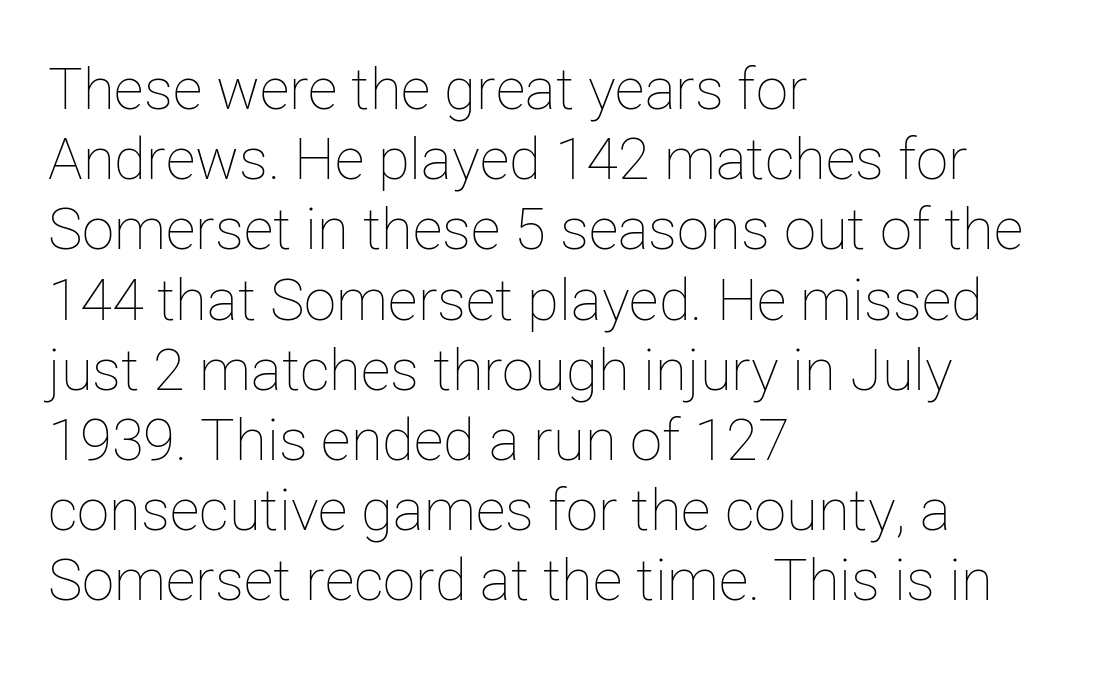
{"italic": "no", "bold": "no", "weight": "thin", "width": "normal", "stroke_contrast": "low", "x_height": "medium", "monospaced": "no", "underline": "no", "align": "left", "line_spacing_ratio": 1.21, "letter_spacing": "normal", "letter_spacing_em": 0.0, "glyph_px": 58}
